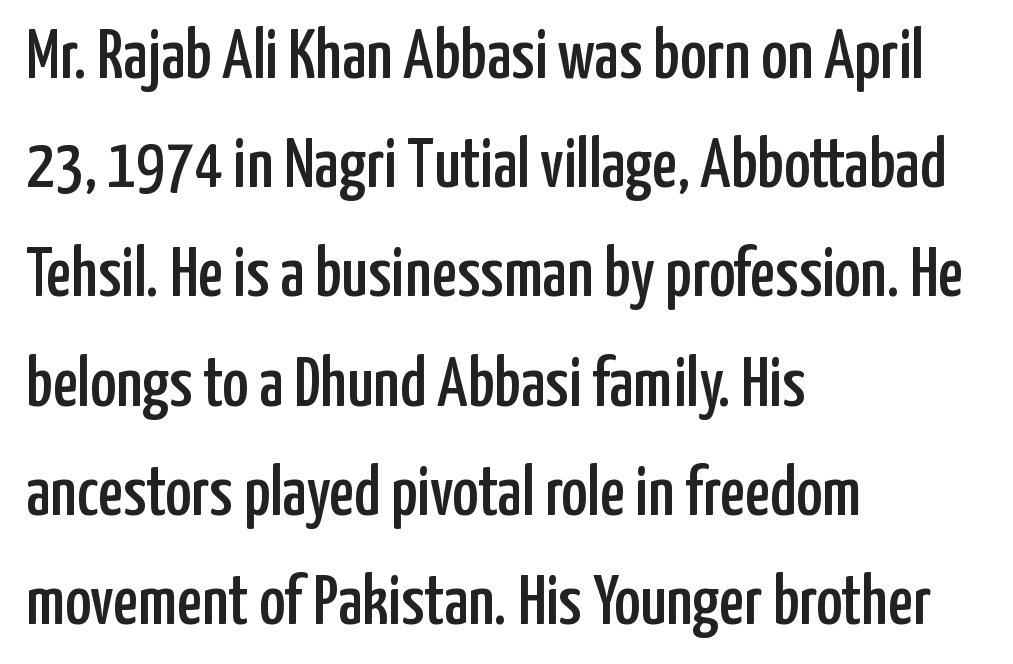
{"serif": "no", "italic": "no", "width": "condensed", "stroke_contrast": "low", "x_height": "medium", "monospaced": "no", "underline": "no", "align": "left", "line_spacing": "normal", "line_spacing_ratio": 1.56, "letter_spacing": "normal", "letter_spacing_em": 0.0, "glyph_px": 70}
